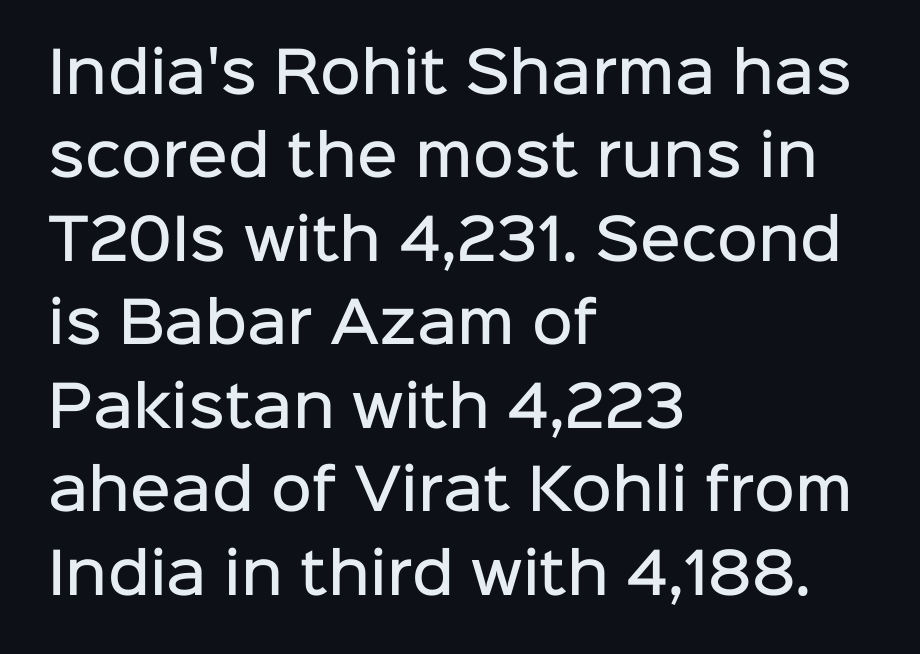
The image shows 56 px semibold sans-serif type, upright; set left-aligned, normal line spacing (1.49x), normal letter spacing, not underlined; low stroke contrast and a medium x-height.
